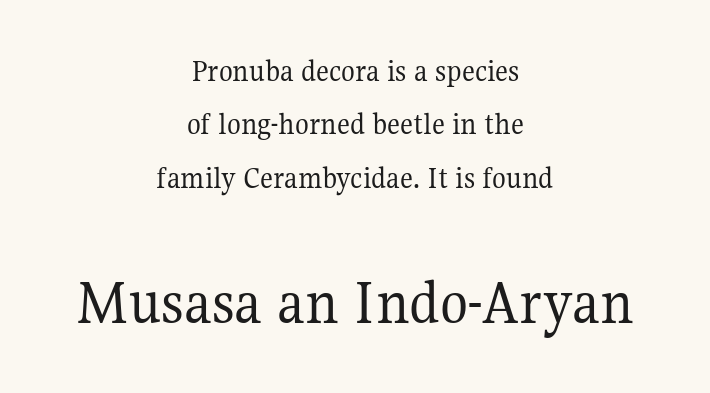
These lines were composed using upright roman letters. Little horizontal feet cap the strokes, marking this as serif type. Quick note: interline space is typical. Two sizes are in play, and the larger belongs to the second block. The paragraph has two soft edges and a firm central axis.
